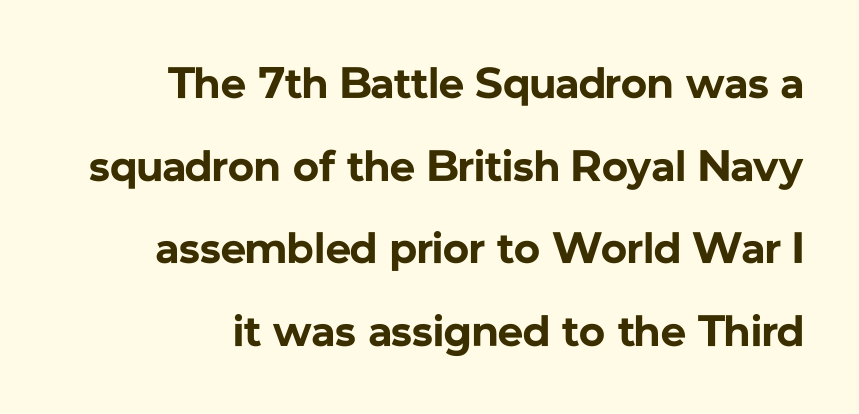
{"serif": "no", "italic": "no", "bold": "yes", "weight": "bold", "width": "normal", "stroke_contrast": "low", "x_height": "medium", "monospaced": "no", "underline": "no", "align": "right", "line_spacing_ratio": 1.88, "letter_spacing": "normal", "letter_spacing_em": 0.0, "glyph_px": 44}
